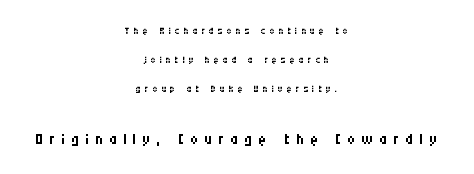
{"italic": "no", "bold": "no", "underline": "no", "align": "center", "line_spacing": "loose", "line_spacing_ratio": 2.07, "letter_spacing": "wide", "letter_spacing_em": 0.27, "larger_block": "second", "size_ratio": 1.57, "glyph_px": 22}
